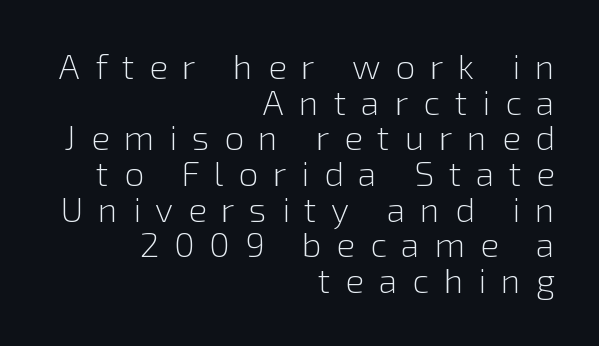
Q: Is the text bold? A: No.
Q: Is the text italic (slanted)? A: No, it is upright.
Q: Is the typeface a serif or a sans-serif typeface? A: Sans-serif.
Q: Is the text underlined? A: No.
Q: How is the paragraph aligned? A: Right-aligned.
Q: Is the spacing between letters normal or unusually wide? A: Unusually wide.
Q: Is the spacing between lines tight, normal or loose? A: Tight.
Q: Width (condensed, normal, or wide)? A: Normal.
Q: Stroke contrast? A: Low.
Q: x-height? A: Medium.
Q: Monospaced? A: No.
